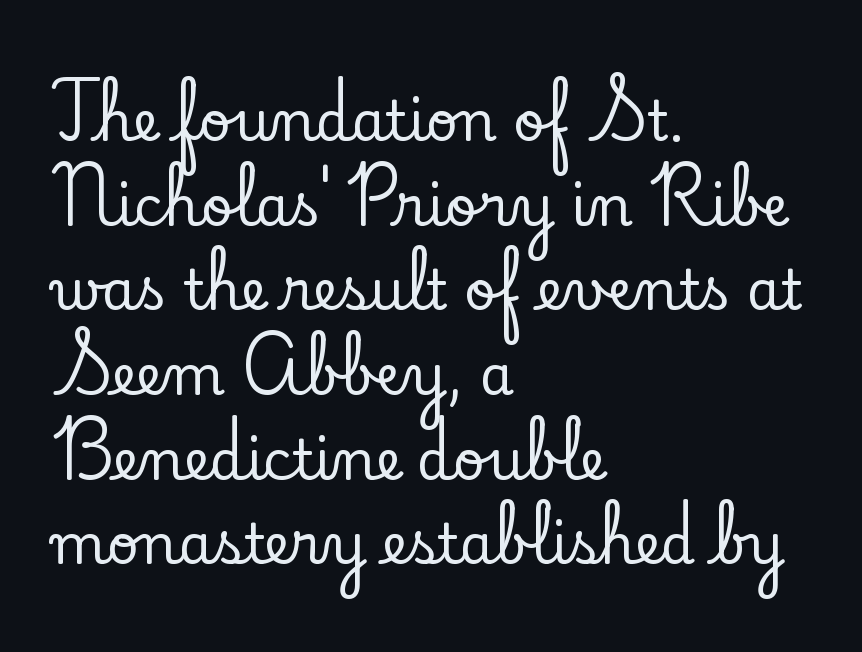
Words appear dense and cohesive because spacing is normal. Style check: upright. This sample has the flowing, uneven cadence of proportional lettering. The space beneath each line is pristine and unruled.
